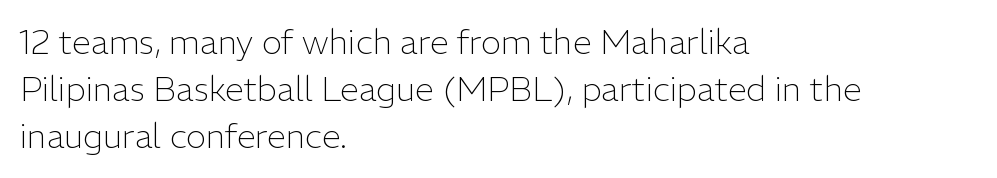
{"serif": "no", "italic": "no", "bold": "no", "weight": "light", "width": "normal", "stroke_contrast": "low", "x_height": "medium", "monospaced": "no", "underline": "no", "align": "left", "line_spacing": "normal", "line_spacing_ratio": 1.38, "letter_spacing": "normal", "letter_spacing_em": 0.0, "glyph_px": 34}
